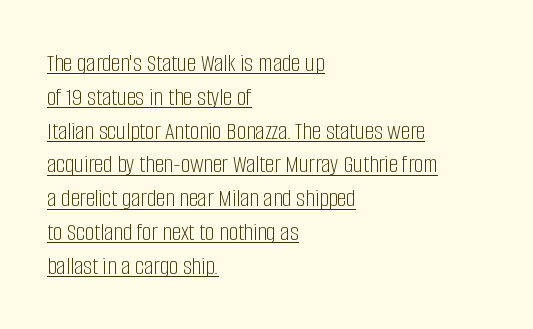
Upright lettering throughout. You can see a thin bar hugging the bottom of the glyphs. The rows are spaced the way most documents space them. This reads as an unemphasized weight, regular at the heaviest.
